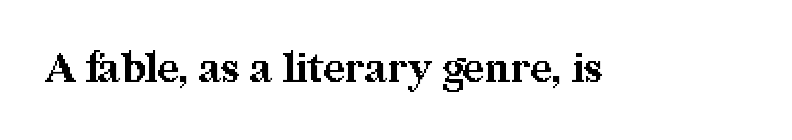
Q: Is the text bold? A: Yes.
Q: Is the text italic (slanted)? A: No, it is upright.
Q: Is the typeface a serif or a sans-serif typeface? A: Serif.
Q: Is the text underlined? A: No.
Q: Is the spacing between letters normal or unusually wide? A: Normal.
Q: Width (condensed, normal, or wide)? A: Normal.
Q: Stroke contrast? A: Medium.
Q: x-height? A: Medium.
Q: Monospaced? A: No.
